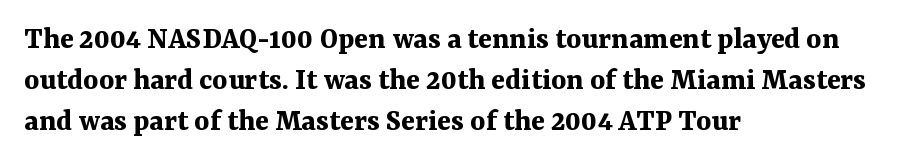
Q: Is the text bold? A: Yes.
Q: Is the text italic (slanted)? A: No, it is upright.
Q: Is the typeface a serif or a sans-serif typeface? A: Serif.
Q: Is the text underlined? A: No.
Q: How is the paragraph aligned? A: Left-aligned.
Q: Is the spacing between letters normal or unusually wide? A: Normal.
Q: Is the spacing between lines tight, normal or loose? A: Normal.
Q: Width (condensed, normal, or wide)? A: Normal.
Q: Stroke contrast? A: Medium.
Q: x-height? A: Medium.
Q: Monospaced? A: No.
